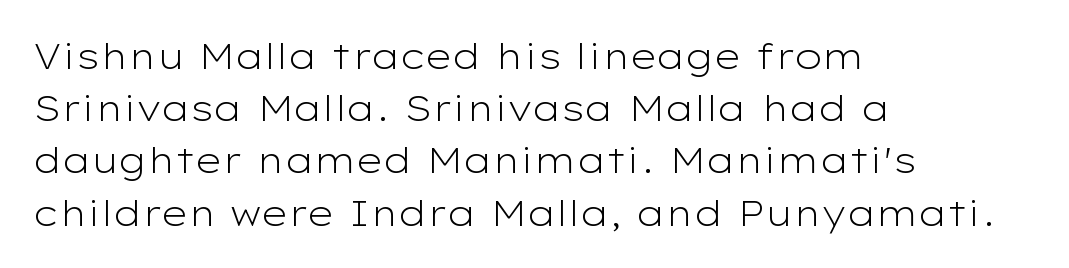
{"serif": "no", "italic": "no", "bold": "no", "weight": "light", "width": "wide", "stroke_contrast": "low", "x_height": "medium", "monospaced": "no", "underline": "no", "align": "left", "line_spacing": "normal", "line_spacing_ratio": 1.45, "letter_spacing": "normal", "letter_spacing_em": 0.0, "glyph_px": 36}
